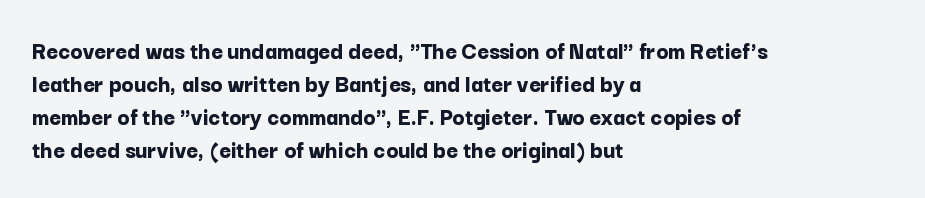
Q: Is the text bold? A: Yes.
Q: Is the text italic (slanted)? A: No, it is upright.
Q: Is the text underlined? A: No.
Q: How is the paragraph aligned? A: Left-aligned.
Q: Is the spacing between letters normal or unusually wide? A: Normal.
Q: Is the spacing between lines tight, normal or loose? A: Normal.
